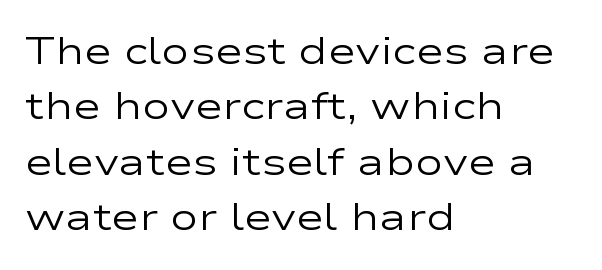
Think of a printed novel: that variable character pitch is what you see here. Nope, not italic — everything's standing straight. Characters follow at the spacing the type designer built in. Nothing sits at the stroke ends, so this counts as sans-serif. Weight: not bold — regular or lighter. The leading is moderate, giving the passage an even texture.
